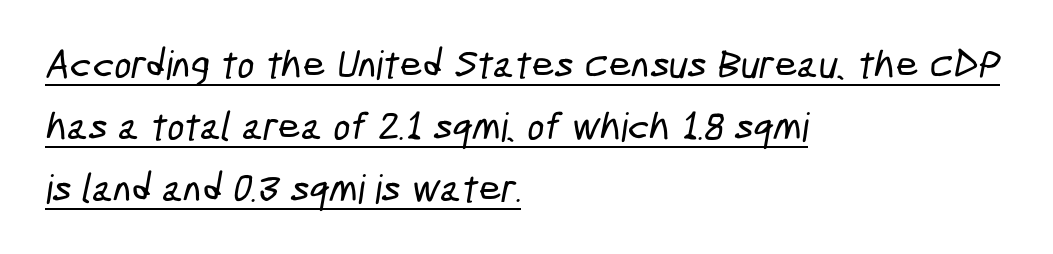
The image shows 40 px condensed sans-serif type; set left-aligned, normal line spacing (1.55x), normal letter spacing, underlined; low stroke contrast and a medium x-height.
